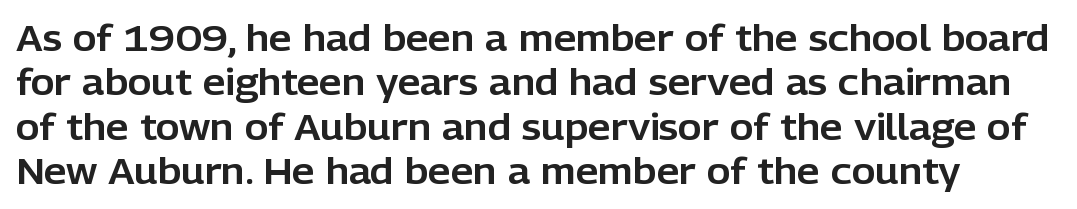
{"serif": "no", "italic": "no", "width": "normal", "stroke_contrast": "low", "x_height": "medium", "monospaced": "no", "underline": "no", "line_spacing_ratio": 1.23, "letter_spacing": "normal", "letter_spacing_em": 0.0, "glyph_px": 36}
